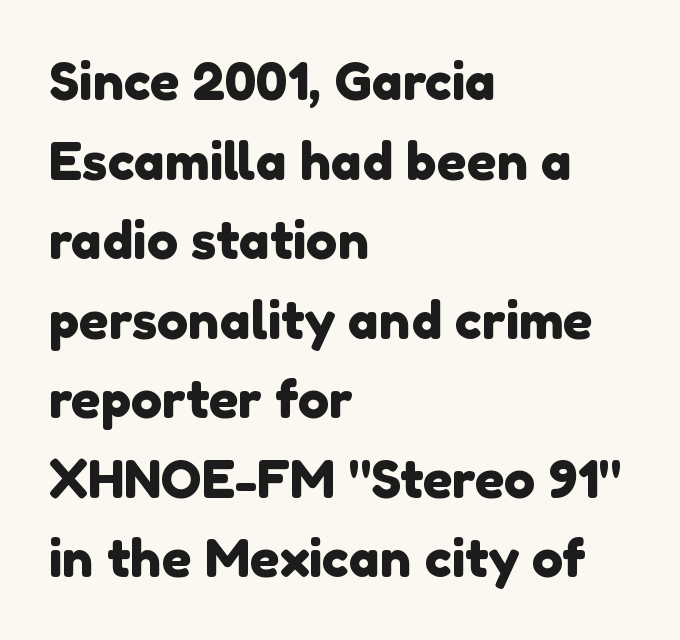
{"serif": "no", "width": "normal", "x_height": "medium", "monospaced": "no", "underline": "no", "align": "left", "line_spacing": "normal", "line_spacing_ratio": 1.53, "letter_spacing": "normal", "letter_spacing_em": 0.0, "glyph_px": 52}
